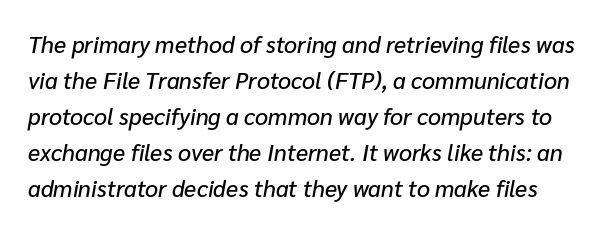
{"italic": "yes", "lean": "right", "slant_degrees": 10, "underline": "no", "line_spacing": "normal", "line_spacing_ratio": 1.56, "letter_spacing": "normal", "letter_spacing_em": 0.0, "glyph_px": 23}
